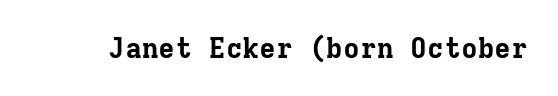
The image shows 28 px bold serif type, upright, monospaced; set normal letter spacing, not underlined; low stroke contrast and a medium x-height.
